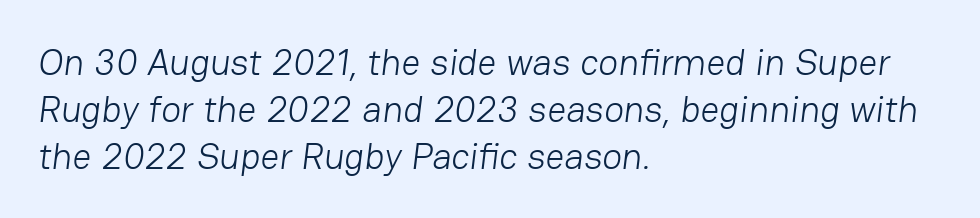
The image shows 37 px light sans-serif type; set left-aligned, normal line spacing (1.27x), normal letter spacing, not underlined; low stroke contrast and a medium x-height.
